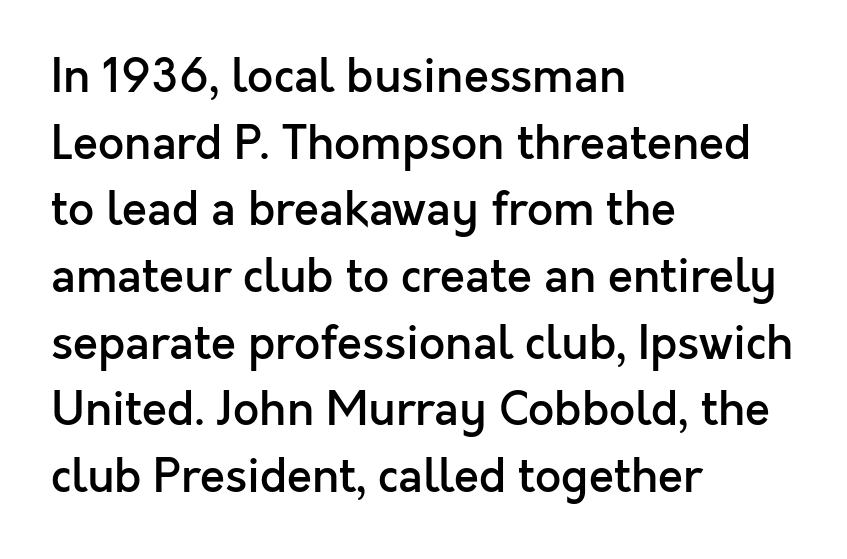
Tall strokes in this sample are plumb rather than angled. These lines keep a tight, regular rhythm from letter to letter. I'd describe the lettering as semibold — firm but not a full bold. What kind of face is this? One without serifs — a sans. Whoever set this chose a conventional vertical rhythm. These lines are rendered in a variable-pitch font.
